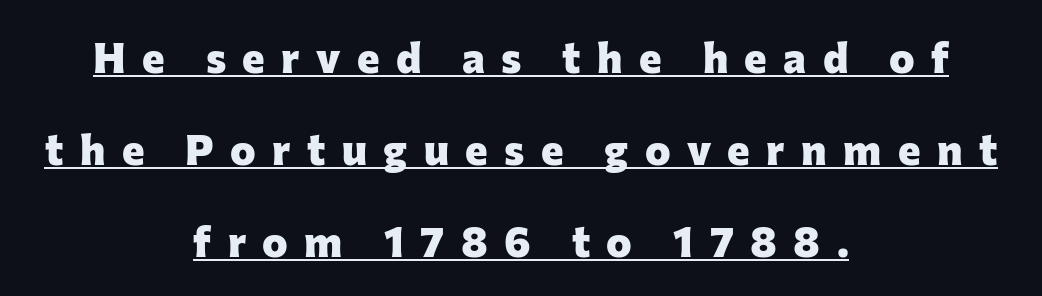
{"serif": "no", "italic": "no", "bold": "yes", "weight": "heavy", "width": "normal", "stroke_contrast": "low", "x_height": "medium", "monospaced": "no", "underline": "yes", "align": "center", "line_spacing": "loose", "line_spacing_ratio": 2.14, "letter_spacing": "wide", "letter_spacing_em": 0.38, "glyph_px": 43}
